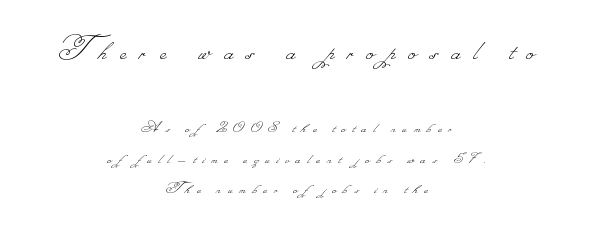
The lines in this sample share a center point and differ in where they start and stop. Think standard paragraph weight, or any step lighter than that. Bigger letters appear in the top chunk; the bottom chunk is reduced. Short note: letters widely spaced.
